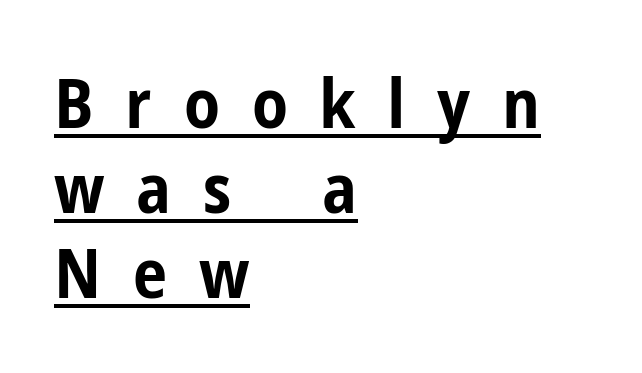
{"serif": "no", "italic": "no", "bold": "yes", "weight": "bold", "width": "condensed", "stroke_contrast": "low", "x_height": "medium", "monospaced": "no", "underline": "yes", "align": "left", "line_spacing_ratio": 1.23, "letter_spacing": "wide", "letter_spacing_em": 0.46, "glyph_px": 69}
